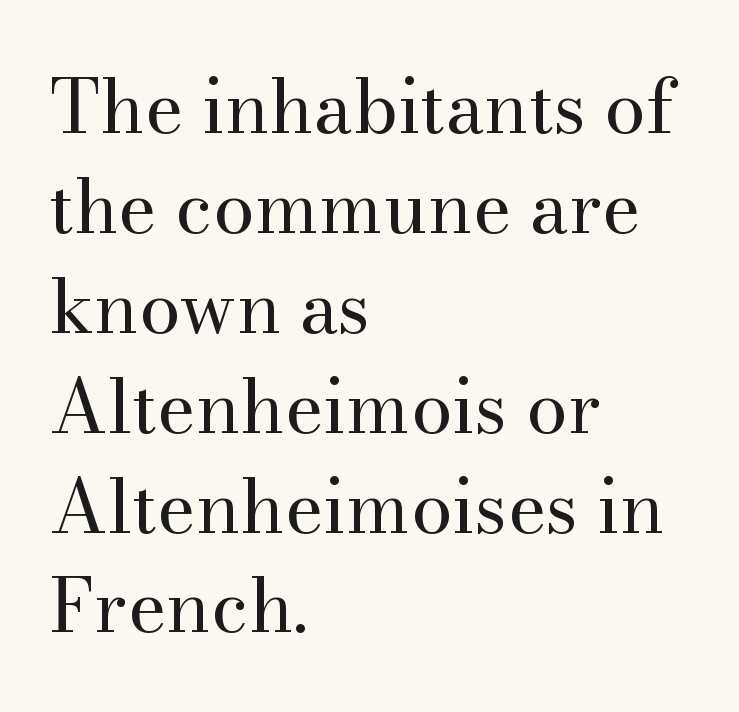
The image shows 74 px regular-weight serif type, upright; set left-aligned, normal line spacing (1.35x), normal letter spacing, not underlined; medium stroke contrast and a small x-height.
